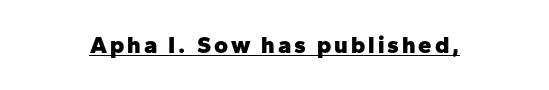
{"italic": "no", "bold": "yes", "underline": "yes", "glyph_px": 24}
